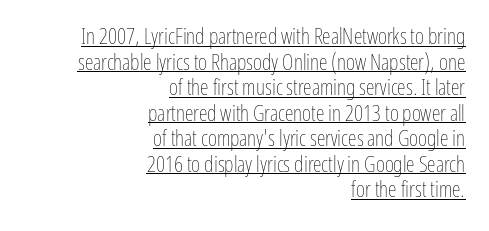
{"italic": "no", "bold": "no", "underline": "yes", "align": "right", "line_spacing_ratio": 1.16, "letter_spacing": "normal", "letter_spacing_em": 0.0, "glyph_px": 22}
